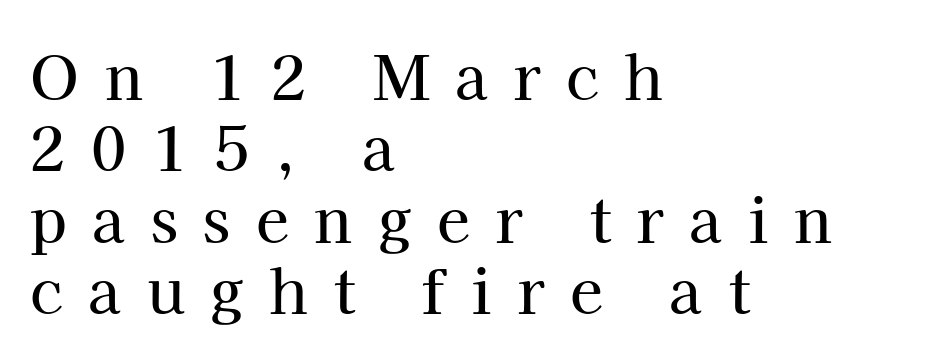
The image shows 60 px serif type, upright; set left-aligned, line spacing 1.19x, unusually wide letter spacing (+0.43 em), not underlined; high stroke contrast and a medium x-height.
